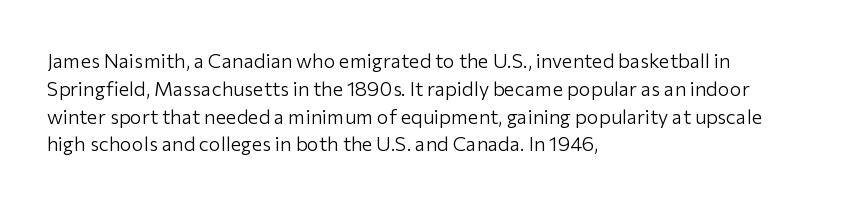
The image shows 20 px text type, upright; set left-aligned, normal line spacing (1.39x), normal letter spacing, not underlined.
